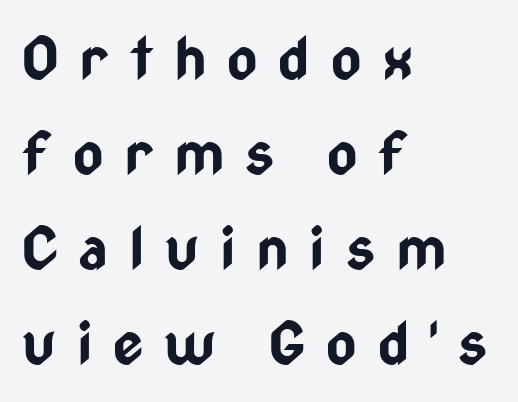
Q: Is the text bold? A: Yes.
Q: Is the text italic (slanted)? A: No, it is upright.
Q: Is the typeface a serif or a sans-serif typeface? A: Sans-serif.
Q: Is the text underlined? A: No.
Q: How is the paragraph aligned? A: Left-aligned.
Q: Is the spacing between letters normal or unusually wide? A: Unusually wide.
Q: Is the spacing between lines tight, normal or loose? A: Normal.
Q: Width (condensed, normal, or wide)? A: Condensed.
Q: Stroke contrast? A: Low.
Q: x-height? A: Medium.
Q: Monospaced? A: No.
